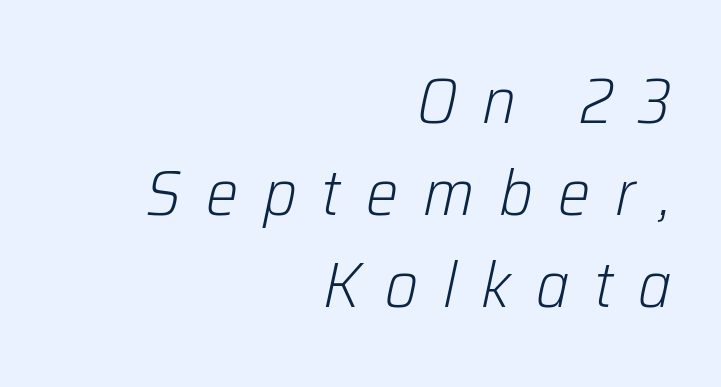
The image shows 64 px light type, italic (leaning right); set right-aligned, normal line spacing (1.44x), unusually wide letter spacing (+0.39 em), not underlined; low stroke contrast and a medium x-height.
